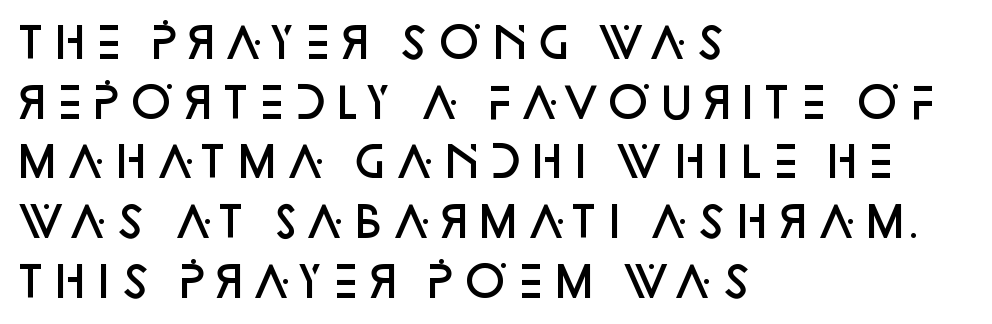
Q: Is the text bold? A: Semi-bold.
Q: Is the text italic (slanted)? A: No, it is upright.
Q: Is the typeface a serif or a sans-serif typeface? A: Sans-serif.
Q: Is the text underlined? A: No.
Q: How is the paragraph aligned? A: Left-aligned.
Q: Is the spacing between letters normal or unusually wide? A: Normal.
Q: Is the spacing between lines tight, normal or loose? A: Normal.
Q: Width (condensed, normal, or wide)? A: Normal.
Q: Stroke contrast? A: Low.
Q: x-height? A: Large.
Q: Monospaced? A: No.
